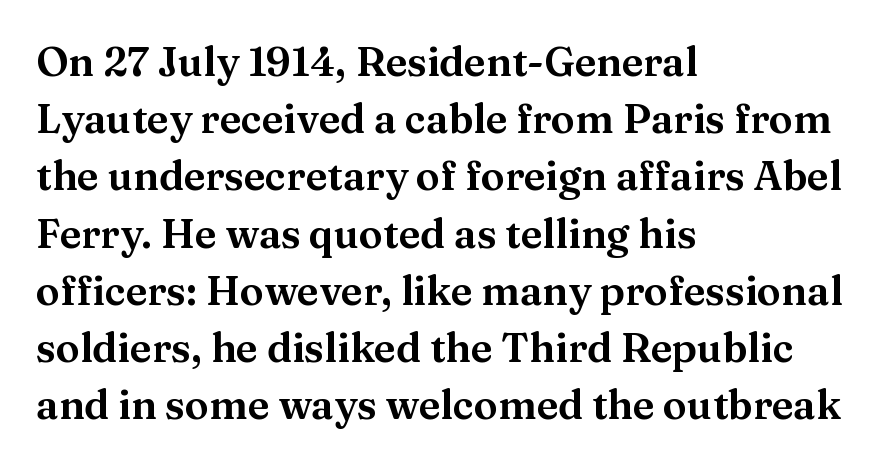
{"serif": "yes", "italic": "no", "width": "wide", "stroke_contrast": "medium", "x_height": "medium", "monospaced": "no", "underline": "no", "align": "left", "line_spacing": "normal", "line_spacing_ratio": 1.43, "letter_spacing": "normal", "letter_spacing_em": 0.0, "glyph_px": 40}
